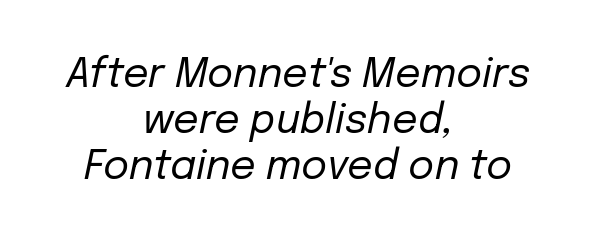
Centered paragraph, ragged on both sides. Weight: in the light-to-regular range. The specimen omits any rule beneath the text block's lines. Each letter keeps its own natural width here, so spacing adapts to shape. In terms of letterspacing, this is plain default setting. Leading is clearly below the norm, producing a dense column.
